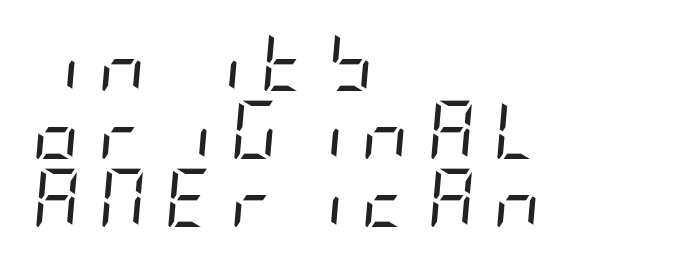
Emphasis-style slanted type is in use. Every row of glyphs begins at an identical x-position on the left. Tracking here is generous; glyphs stand well apart from one another. Bare-footed words on every line. Heft: none added — not bold.
